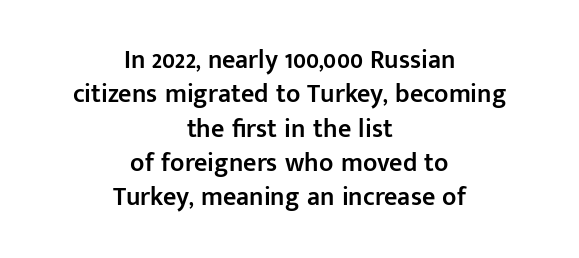
Q: Is the text bold? A: Semi-bold.
Q: Is the text italic (slanted)? A: No, it is upright.
Q: Is the text underlined? A: No.
Q: How is the paragraph aligned? A: Centered.
Q: Is the spacing between letters normal or unusually wide? A: Normal.
Q: Is the spacing between lines tight, normal or loose? A: Normal.
